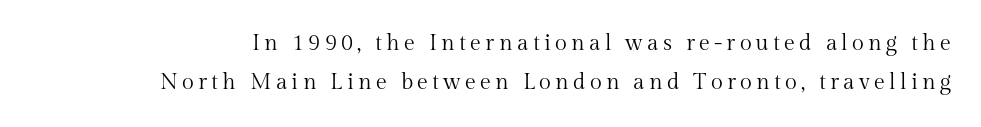
Q: Is the text bold? A: No.
Q: Is the text italic (slanted)? A: No, it is upright.
Q: Is the text underlined? A: No.
